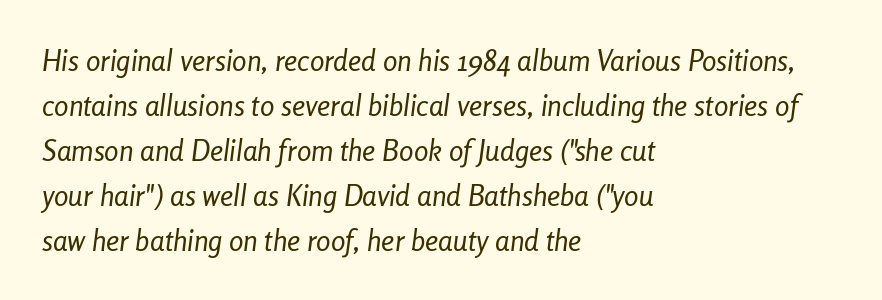
Q: Is the text bold? A: No.
Q: Is the text italic (slanted)? A: Yes, it leans right by about 8 degrees.
Q: Is the text underlined? A: No.
Q: How is the paragraph aligned? A: Left-aligned.
Q: Is the spacing between letters normal or unusually wide? A: Normal.
Q: Is the spacing between lines tight, normal or loose? A: Normal.
Q: Width (condensed, normal, or wide)? A: Condensed.
Q: Stroke contrast? A: Low.
Q: x-height? A: Medium.
Q: Monospaced? A: No.
